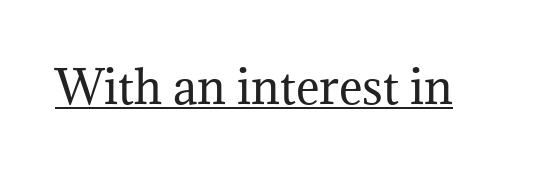
{"serif": "yes", "italic": "no", "bold": "no", "weight": "regular", "width": "normal", "stroke_contrast": "medium", "x_height": "medium", "monospaced": "no", "underline": "yes", "letter_spacing": "normal", "letter_spacing_em": 0.0, "glyph_px": 45}
